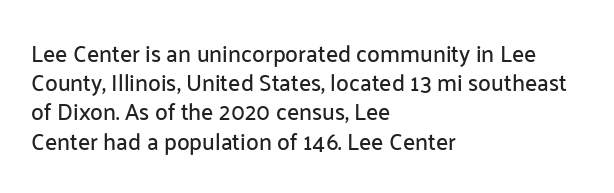
The image shows 23 px text type, upright; set left-aligned, normal line spacing (1.27x), normal letter spacing, not underlined.
